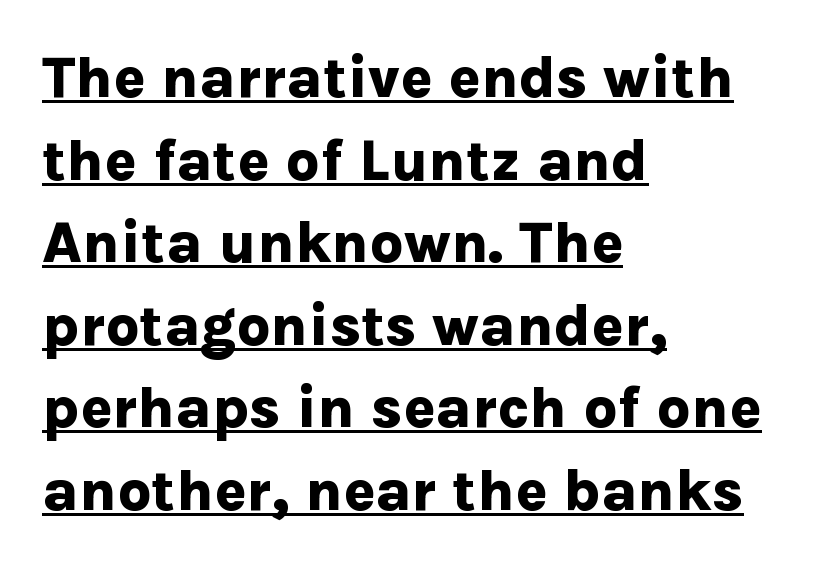
A typesetter would call this zero additional tracking. Posture: vertical. You'd pick this weight for a headline — it's a proper bold. A typesetter would call this proportional, since set widths differ per character. Underlined type. The typesetter chose a ragged-right arrangement here.
